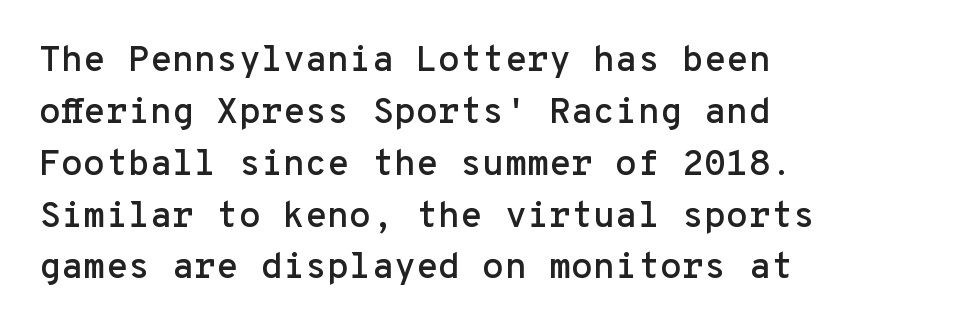
Is this a fixed-width face? Yes — each glyph sits in an identical cell. Regarding serifs, this sample does without them. The space beneath each line is pristine and unruled. These lines keep a tight, regular rhythm from letter to letter. Ordinary non-slanted type is in use. The block of text has a typical density, with ordinary space between rows.
